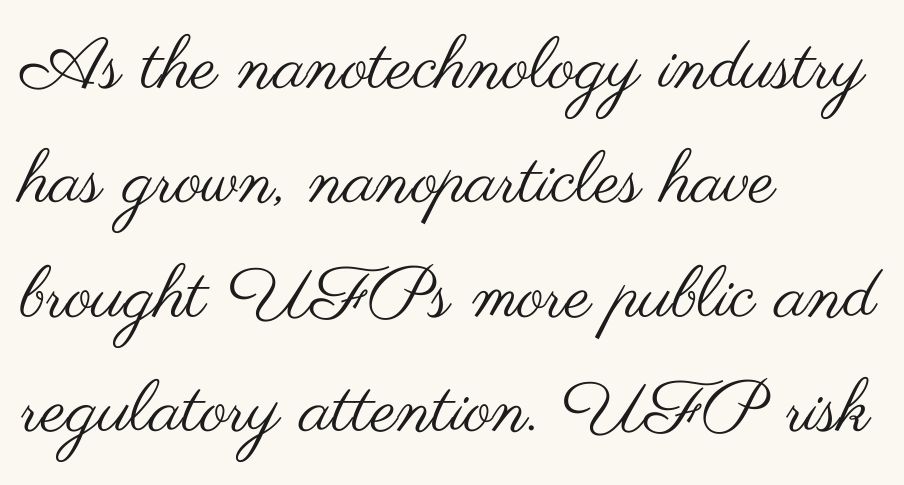
{"serif": "no", "bold": "no", "weight": "regular", "width": "wide", "stroke_contrast": "medium", "x_height": "small", "monospaced": "no", "underline": "no", "align": "left", "line_spacing": "normal", "line_spacing_ratio": 1.59, "letter_spacing": "normal", "letter_spacing_em": 0.0, "glyph_px": 72}
